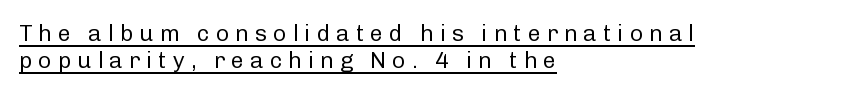
Q: Is the text bold? A: No.
Q: Is the text italic (slanted)? A: No, it is upright.
Q: Is the text underlined? A: Yes.
Q: How is the paragraph aligned? A: Left-aligned.
Q: Is the spacing between letters normal or unusually wide? A: Unusually wide.
